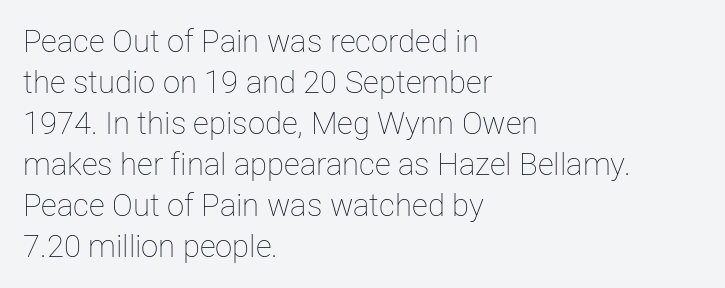
The image shows 31 px thin type, upright; set left-aligned, normal line spacing (1.32x), normal letter spacing, not underlined; low stroke contrast and a medium x-height.
